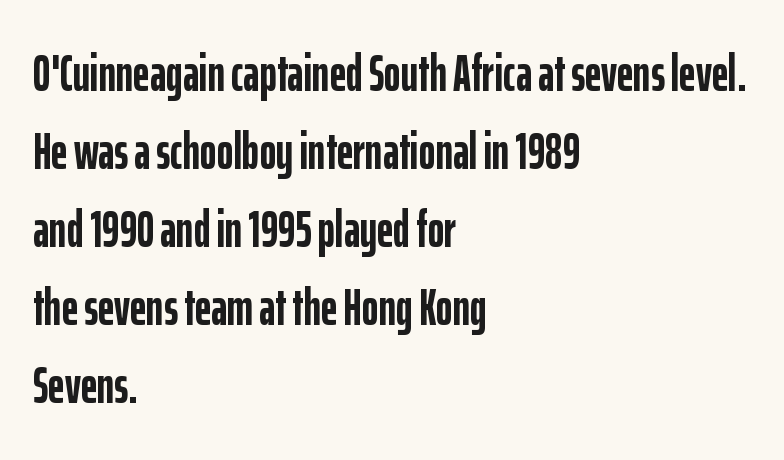
Q: Is the text bold? A: Yes.
Q: Is the text italic (slanted)? A: No, it is upright.
Q: Is the typeface a serif or a sans-serif typeface? A: Sans-serif.
Q: Is the text underlined? A: No.
Q: How is the paragraph aligned? A: Left-aligned.
Q: Is the spacing between letters normal or unusually wide? A: Normal.
Q: Is the spacing between lines tight, normal or loose? A: Normal.
Q: Width (condensed, normal, or wide)? A: Condensed.
Q: Stroke contrast? A: Low.
Q: x-height? A: Medium.
Q: Monospaced? A: No.
